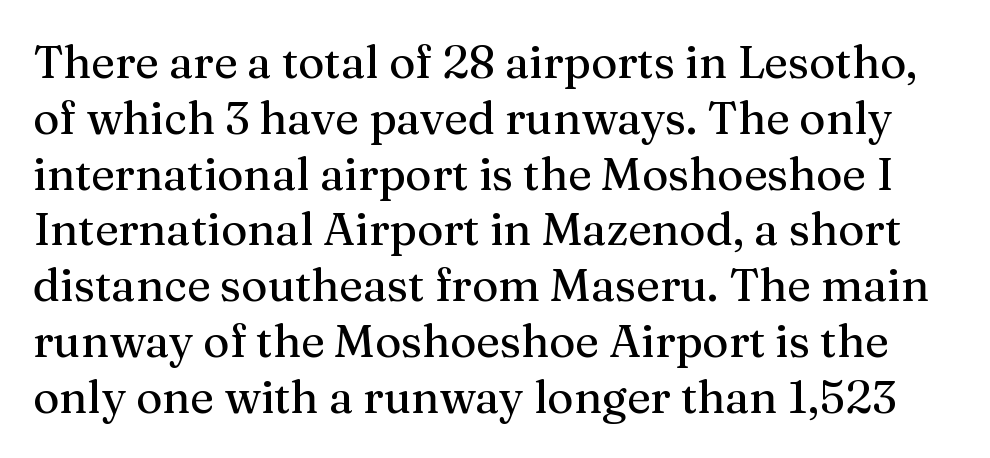
Q: Is the text italic (slanted)? A: No, it is upright.
Q: Is the typeface a serif or a sans-serif typeface? A: Serif.
Q: Is the text underlined? A: No.
Q: Is the spacing between letters normal or unusually wide? A: Normal.
Q: Width (condensed, normal, or wide)? A: Normal.
Q: Stroke contrast? A: Medium.
Q: x-height? A: Medium.
Q: Monospaced? A: No.
